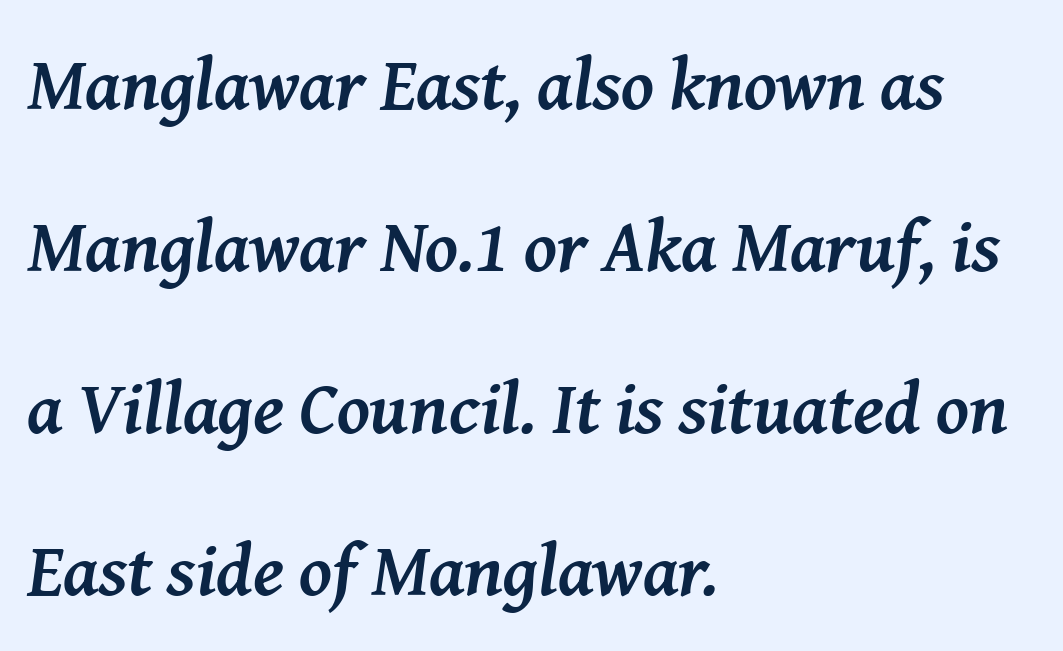
Q: Is the text bold? A: Yes.
Q: Is the text italic (slanted)? A: Yes, it leans right by about 8 degrees.
Q: Is the typeface a serif or a sans-serif typeface? A: Serif.
Q: Is the text underlined? A: No.
Q: How is the paragraph aligned? A: Left-aligned.
Q: Is the spacing between letters normal or unusually wide? A: Normal.
Q: Is the spacing between lines tight, normal or loose? A: Loose.
Q: Width (condensed, normal, or wide)? A: Normal.
Q: Stroke contrast? A: Medium.
Q: x-height? A: Medium.
Q: Monospaced? A: No.
